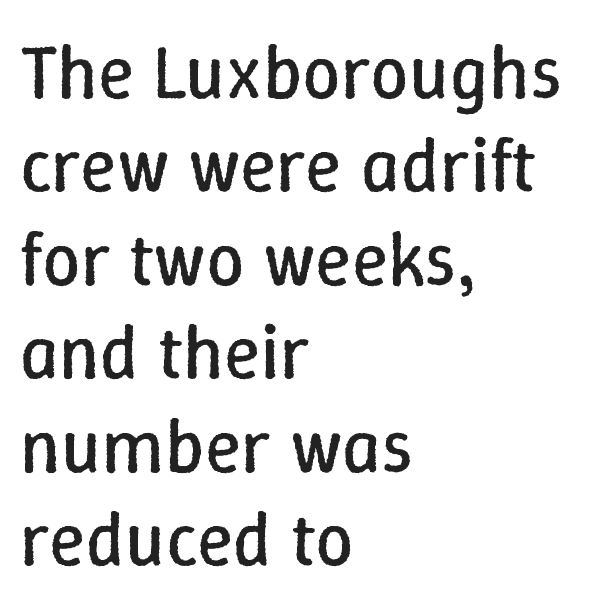
The image shows 76 px regular-weight type, upright; set left-aligned, line spacing 1.23x, normal letter spacing, not underlined; low stroke contrast and a medium x-height.
